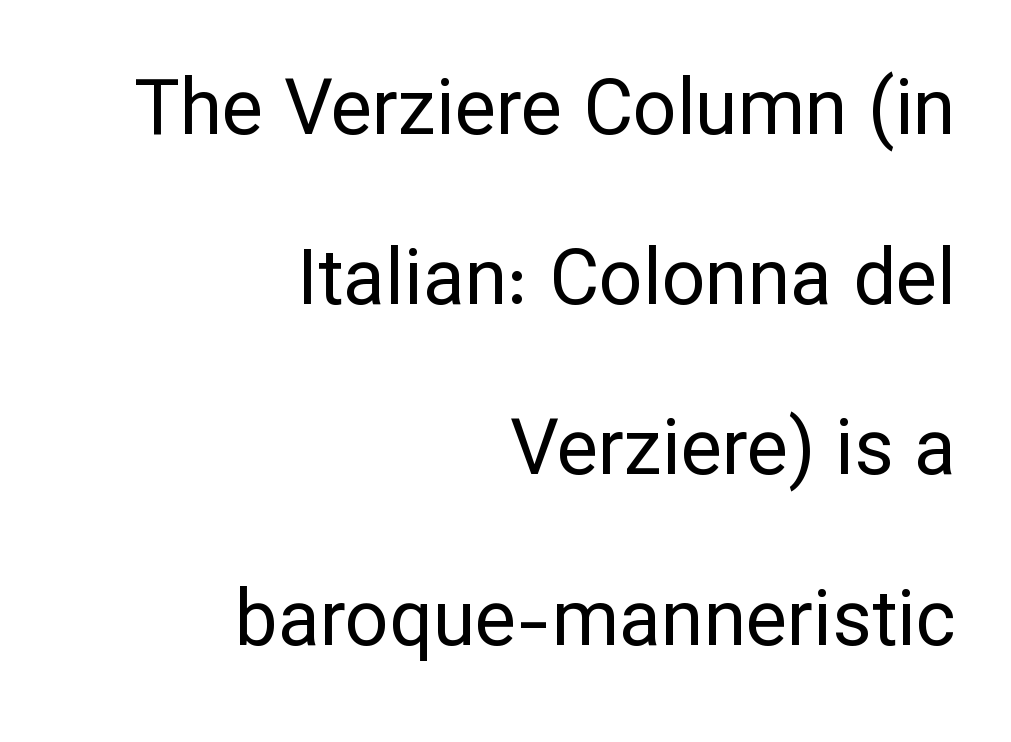
The image shows 77 px regular-weight sans-serif type, upright; set right-aligned, loose line spacing (2.21x), normal letter spacing, not underlined; low stroke contrast and a medium x-height.
